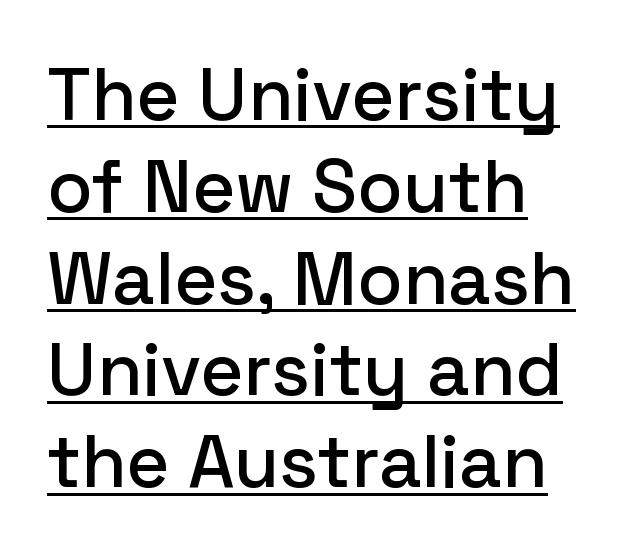
The image shows 74 px sans-serif type, upright; set left-aligned, line spacing 1.24x, normal letter spacing, underlined; low stroke contrast and a medium x-height.
